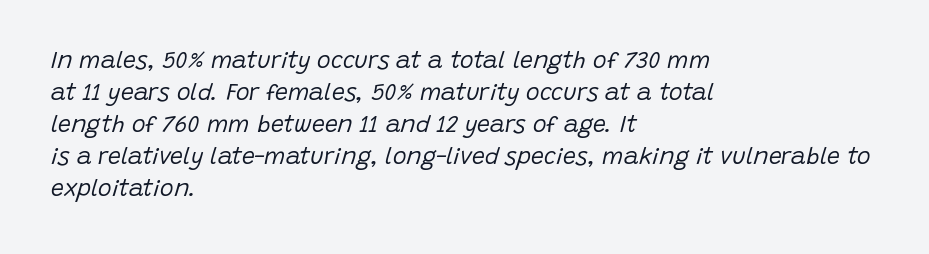
{"italic": "yes", "lean": "right", "slant_degrees": 15, "bold": "no", "underline": "no", "align": "left", "line_spacing": "normal", "line_spacing_ratio": 1.39, "letter_spacing": "normal", "letter_spacing_em": 0.0, "glyph_px": 23}
